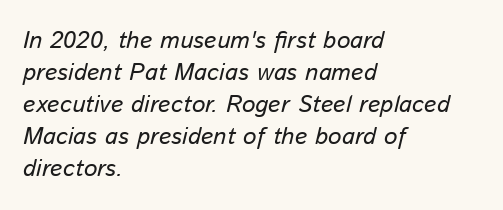
Italic: yes, the glyphs are oblique. The text block is weighted toward the left margin, trailing off unevenly rightward. This sample uses plain, unmodified letter spacing. The gap between lines stays unmarked.
